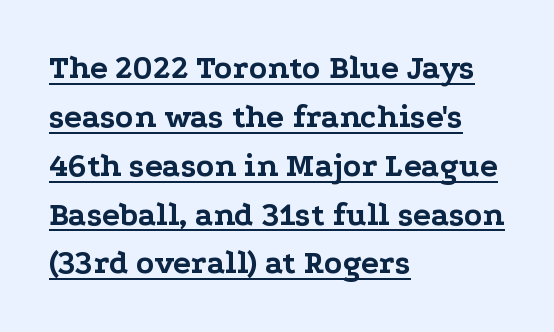
{"serif": "yes", "italic": "no", "bold": "yes", "weight": "bold", "width": "wide", "stroke_contrast": "low", "x_height": "medium", "monospaced": "no", "underline": "yes", "align": "left", "line_spacing": "normal", "line_spacing_ratio": 1.48, "letter_spacing": "normal", "letter_spacing_em": 0.0, "glyph_px": 33}
